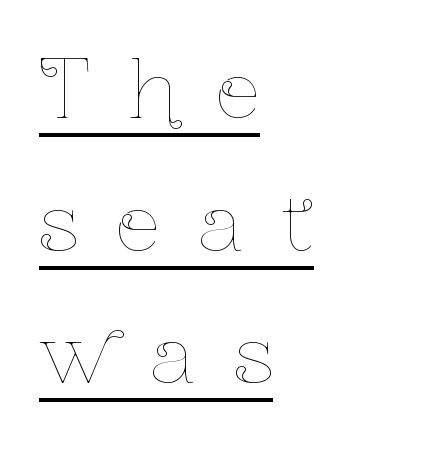
{"italic": "no", "bold": "no", "weight": "thin", "width": "condensed", "stroke_contrast": "low", "x_height": "medium", "monospaced": "no", "underline": "yes", "align": "left", "line_spacing": "normal", "line_spacing_ratio": 1.7, "letter_spacing": "wide", "letter_spacing_em": 0.5, "glyph_px": 78}
